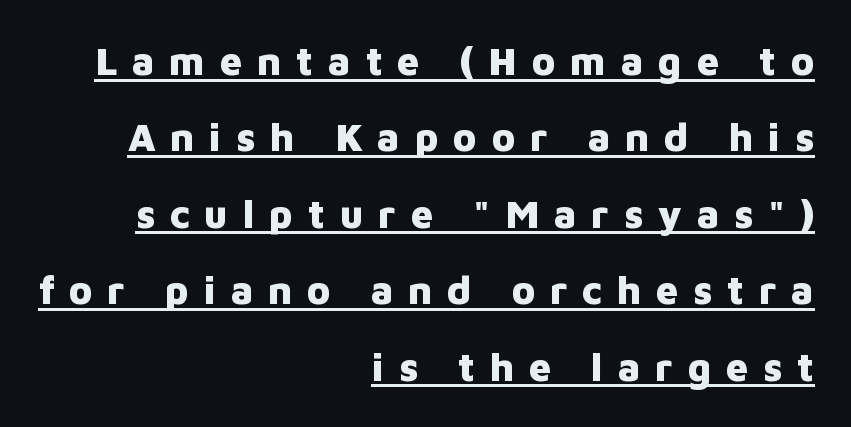
Characters remain perfectly vertical along every line. Someone cranked the tracking dial way up on this one. Is the type bold? Yes — the strokes are clearly thick and heavy. What kind of face is this? One without serifs — a sans. Short and long lines alike share a common ending point at right.
